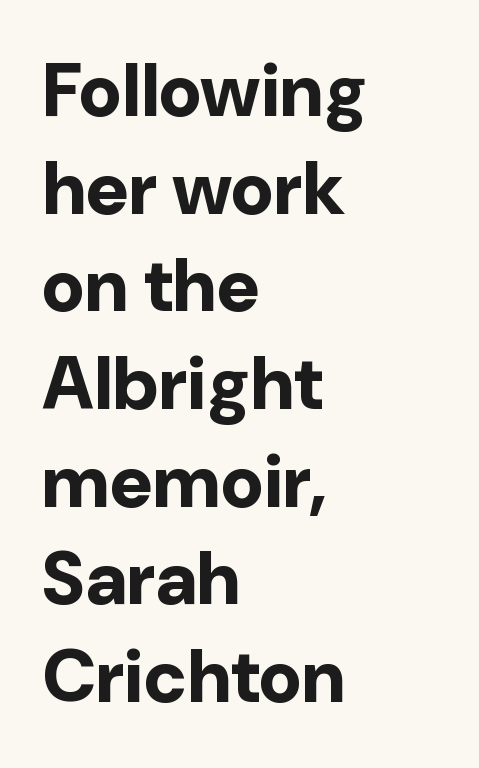
{"serif": "no", "italic": "no", "bold": "yes", "weight": "bold", "width": "normal", "stroke_contrast": "low", "x_height": "medium", "monospaced": "no", "underline": "no", "align": "left", "line_spacing": "normal", "line_spacing_ratio": 1.32, "letter_spacing": "normal", "letter_spacing_em": 0.0, "glyph_px": 74}
